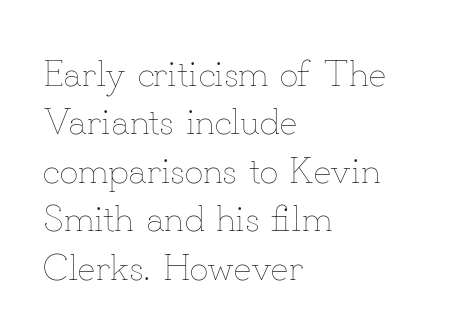
One glance says typical: line gaps are just what's usual. Does the copy run flush right? No — it runs flush left. The foot of each line stays bare and open. Proportional: the letters do not fall into vertical columns.
